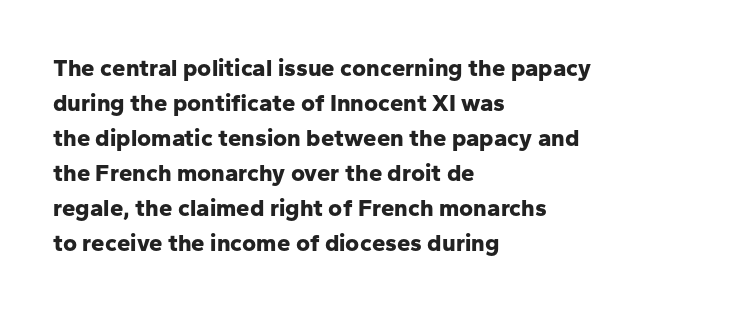
The image shows 24 px bold type, upright; set left-aligned, normal line spacing (1.46x), normal letter spacing, not underlined.
